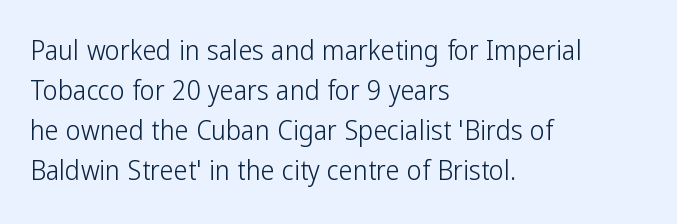
No extra ink here — the face is not bold. A typesetter would call this zero additional tracking. The specimen reads as upright at a glance. Serifs: no, the terminals of the letterforms are clean.
